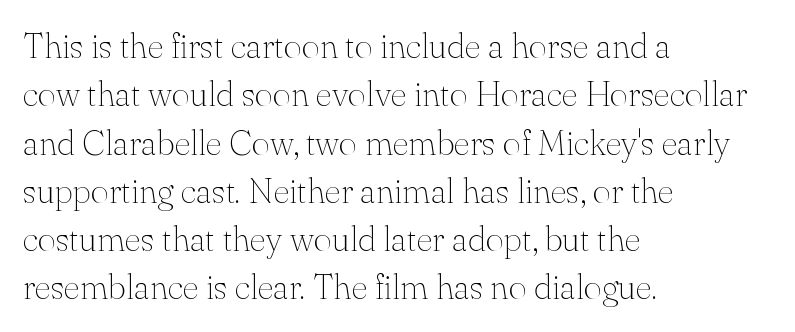
The image shows 35 px thin serif type, upright; set left-aligned, normal line spacing (1.38x), normal letter spacing, not underlined; medium stroke contrast and a small x-height.
